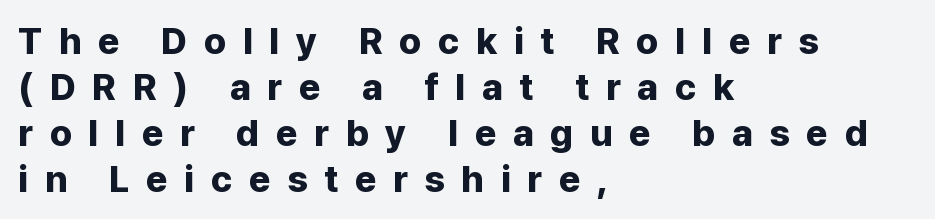
The typesetter chose a ragged-right arrangement here. Tall strokes in this sample are plumb rather than angled. Is this a fixed-width face? No — the glyphs have proportional, varying widths. I'd describe the lettering as bold — thick and assertive. A sans-serif font was chosen for this passage. The words here are not underlined.
